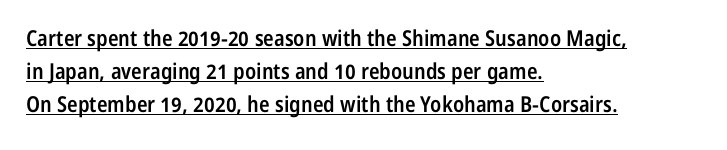
The image shows 22 px text type, upright; set left-aligned, normal line spacing (1.51x), normal letter spacing, underlined.
